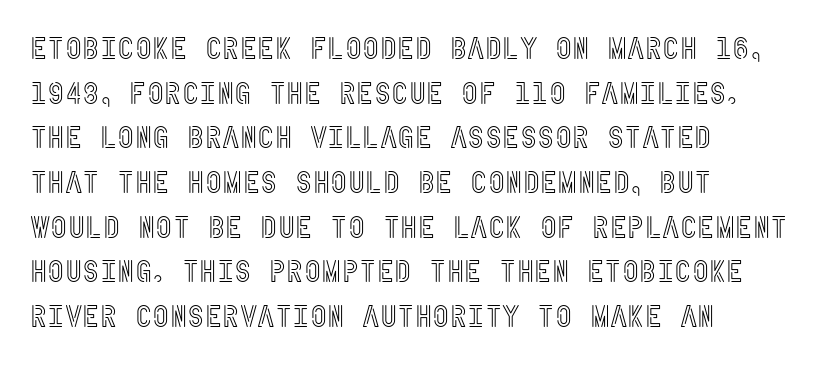
The image shows 30 px condensed type, upright; set left-aligned, normal line spacing (1.49x), normal letter spacing, not underlined; a large x-height.
